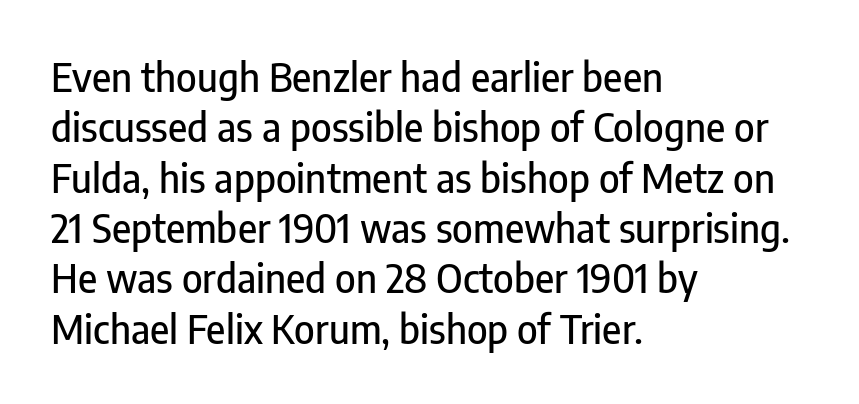
Q: Is the text italic (slanted)? A: No, it is upright.
Q: Is the typeface a serif or a sans-serif typeface? A: Sans-serif.
Q: Is the text underlined? A: No.
Q: How is the paragraph aligned? A: Left-aligned.
Q: Is the spacing between letters normal or unusually wide? A: Normal.
Q: Is the spacing between lines tight, normal or loose? A: Normal.
Q: Width (condensed, normal, or wide)? A: Condensed.
Q: Stroke contrast? A: Low.
Q: x-height? A: Medium.
Q: Monospaced? A: No.
